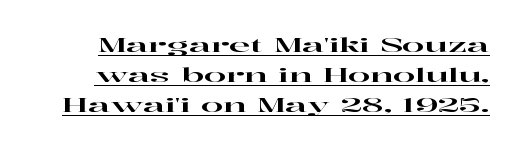
Q: Is the text italic (slanted)? A: No, it is upright.
Q: Is the text underlined? A: Yes.
Q: Is the spacing between letters normal or unusually wide? A: Normal.
Q: Is the spacing between lines tight, normal or loose? A: Normal.
